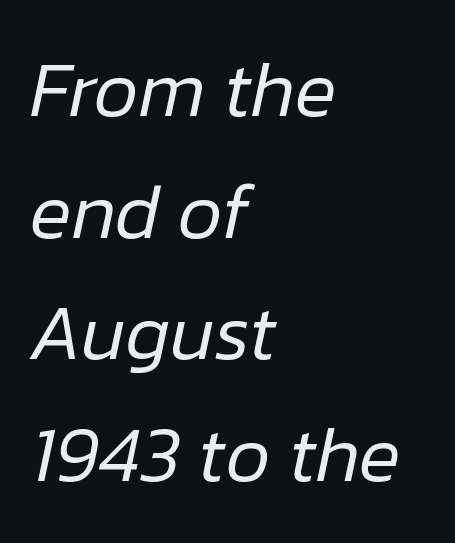
Q: Is the text bold? A: No.
Q: Is the text italic (slanted)? A: Yes, it leans right by about 12 degrees.
Q: Is the text underlined? A: No.
Q: How is the paragraph aligned? A: Left-aligned.
Q: Is the spacing between letters normal or unusually wide? A: Normal.
Q: Is the spacing between lines tight, normal or loose? A: Normal.
Q: Width (condensed, normal, or wide)? A: Normal.
Q: Stroke contrast? A: Low.
Q: x-height? A: Medium.
Q: Monospaced? A: No.
